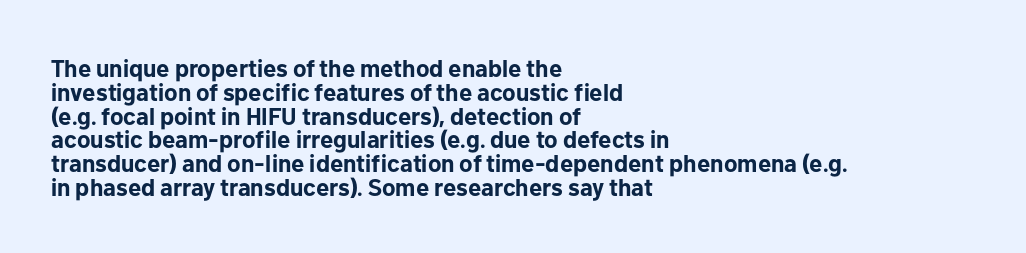
{"italic": "no", "bold": "yes", "underline": "no", "align": "left", "line_spacing": "tight", "line_spacing_ratio": 0.99, "letter_spacing": "normal", "letter_spacing_em": 0.0, "glyph_px": 24}
